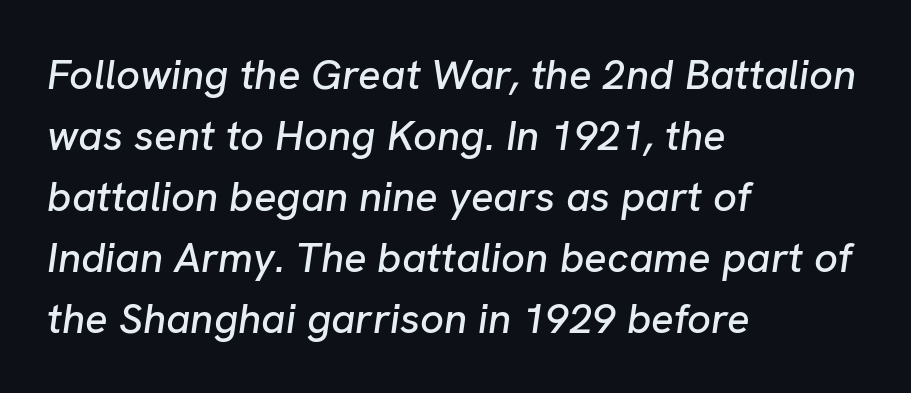
The image shows 42 px text type, italic (leaning right); set left-aligned, normal line spacing (1.45x), normal letter spacing, not underlined; low stroke contrast and a medium x-height.
